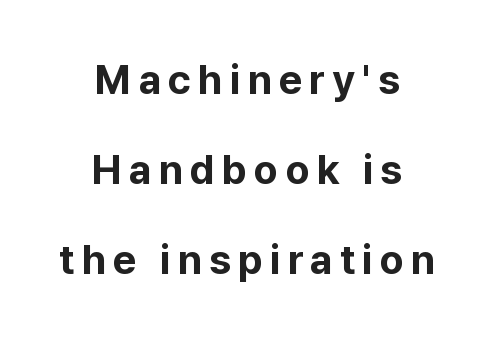
{"serif": "no", "italic": "no", "bold": "yes", "weight": "bold", "width": "normal", "stroke_contrast": "low", "x_height": "medium", "monospaced": "no", "underline": "no", "align": "center", "line_spacing": "loose", "line_spacing_ratio": 2.19, "glyph_px": 41}
